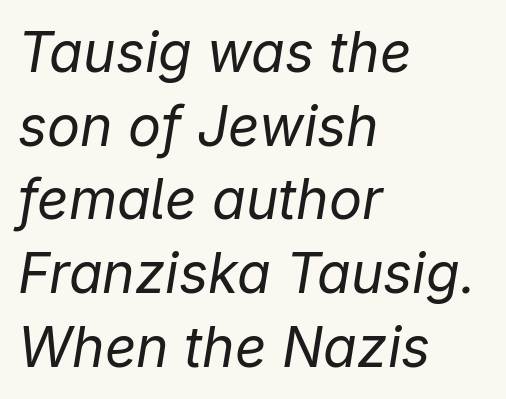
{"italic": "yes", "lean": "right", "slant_degrees": 9, "bold": "no", "weight": "regular", "width": "normal", "stroke_contrast": "low", "x_height": "medium", "monospaced": "no", "underline": "no", "align": "left", "line_spacing": "normal", "line_spacing_ratio": 1.34, "letter_spacing": "normal", "letter_spacing_em": 0.0, "glyph_px": 55}
